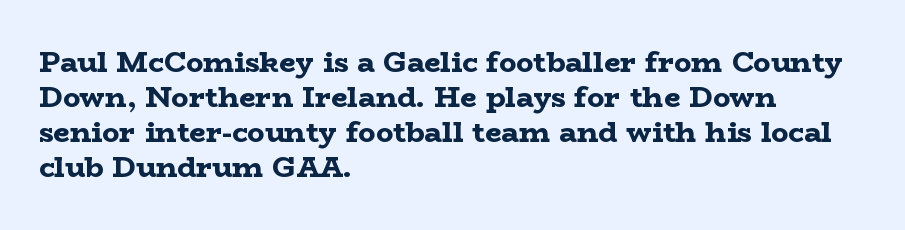
Q: Is the text bold? A: Yes.
Q: Is the text italic (slanted)? A: No, it is upright.
Q: Is the typeface a serif or a sans-serif typeface? A: Serif.
Q: Is the text underlined? A: No.
Q: How is the paragraph aligned? A: Left-aligned.
Q: Is the spacing between letters normal or unusually wide? A: Normal.
Q: Width (condensed, normal, or wide)? A: Wide.
Q: Stroke contrast? A: Low.
Q: x-height? A: Medium.
Q: Monospaced? A: No.
